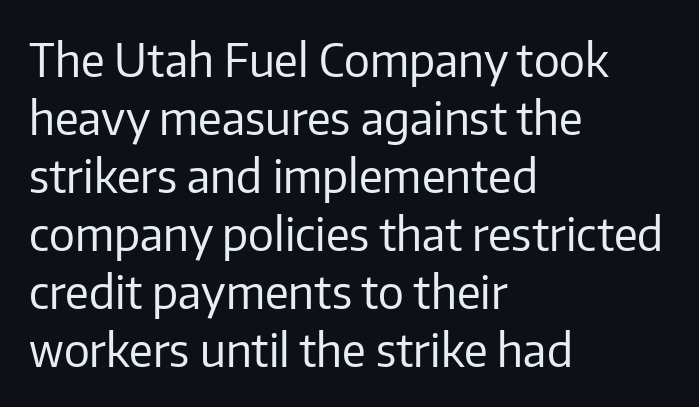
{"serif": "no", "italic": "no", "bold": "no", "weight": "regular", "width": "normal", "stroke_contrast": "low", "x_height": "medium", "monospaced": "no", "underline": "no", "align": "left", "line_spacing": "normal", "line_spacing_ratio": 1.26, "letter_spacing": "normal", "letter_spacing_em": 0.0, "glyph_px": 46}
